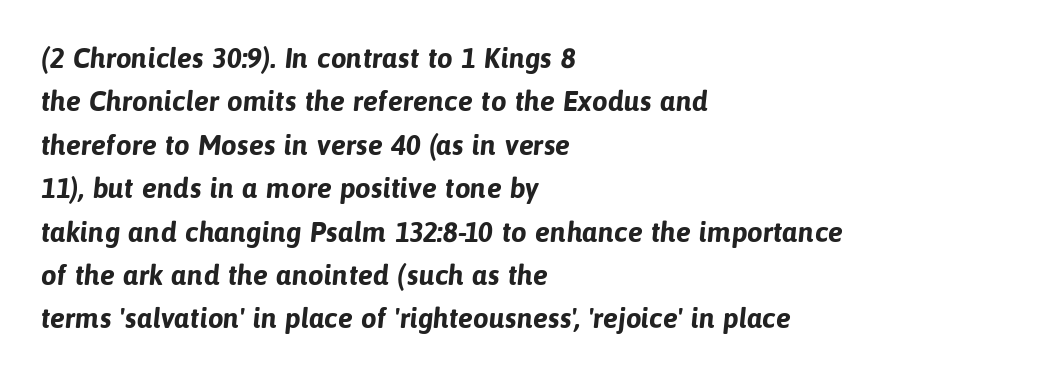
No feet cap the strokes, marking this as sans-serif type. This block has exactly the height ordinary leading produces. Is this a fixed-width face? No — the glyphs have proportional, varying widths. Clear beneath every line of the passage. The compositor pushed each line to the left boundary. Caption: bold face, heavy strokes.
